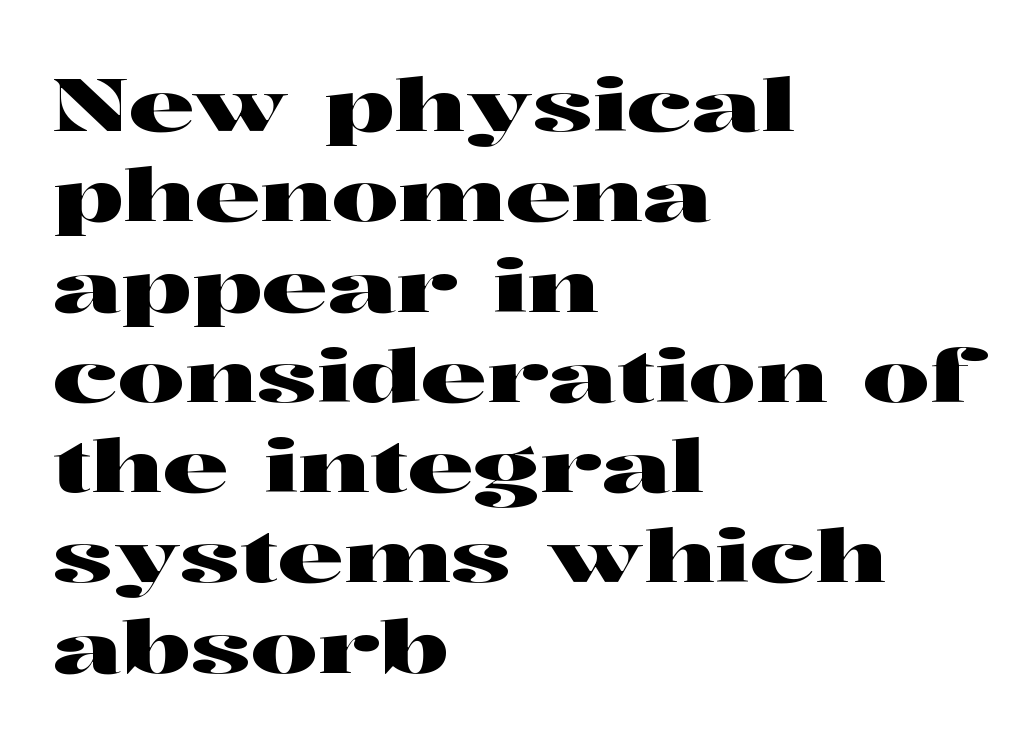
The image shows 74 px wide serif type, upright; set left-aligned, line spacing 1.22x, normal letter spacing, not underlined; high stroke contrast and a medium x-height.
